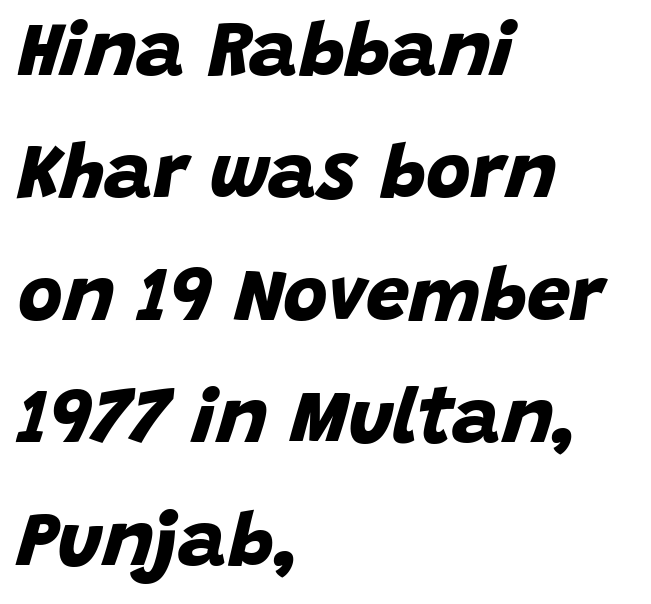
The image shows 77 px bold sans-serif type; set left-aligned, normal line spacing (1.59x), normal letter spacing, not underlined; low stroke contrast and a large x-height.
